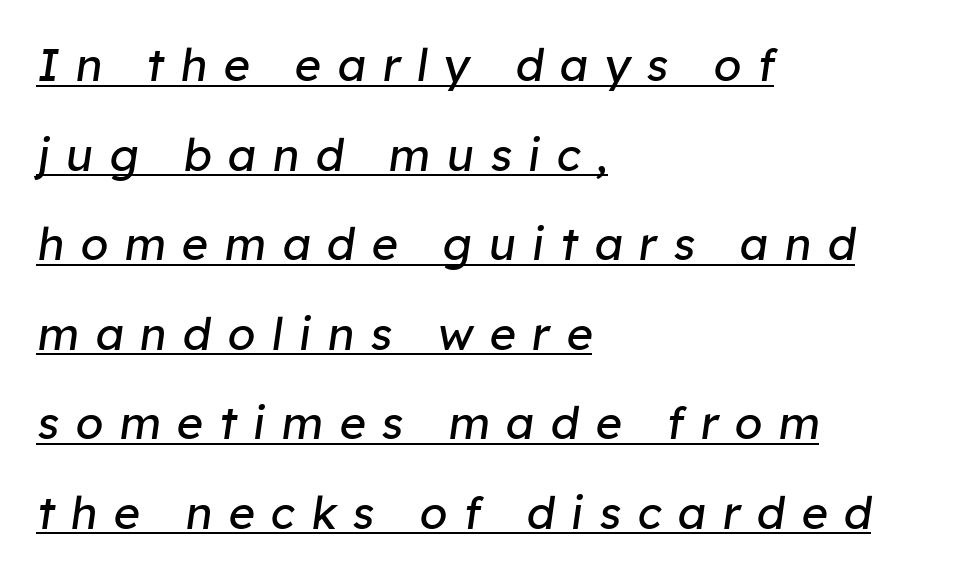
The image shows 45 px regular-weight type, italic (leaning right); set left-aligned, loose line spacing (1.99x), unusually wide letter spacing (+0.36 em), underlined; low stroke contrast and a medium x-height.
